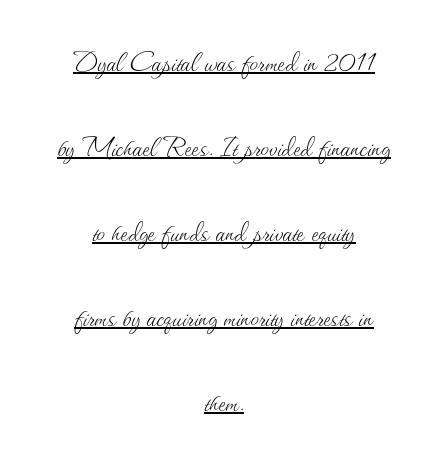
{"bold": "no", "weight": "thin", "width": "normal", "stroke_contrast": "medium", "x_height": "small", "monospaced": "no", "underline": "yes", "align": "center", "line_spacing": "loose", "line_spacing_ratio": 2.5, "letter_spacing": "normal", "letter_spacing_em": 0.0, "glyph_px": 34}
